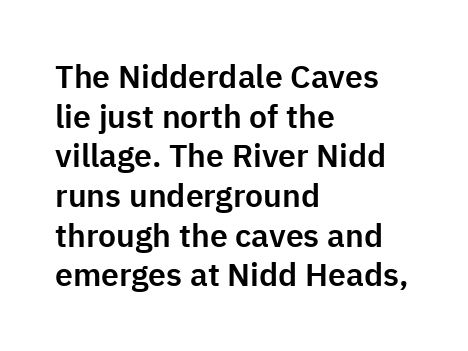
The image shows 32 px sans-serif type, upright; set left-aligned, line spacing 1.24x, normal letter spacing, not underlined; low stroke contrast and a medium x-height.
